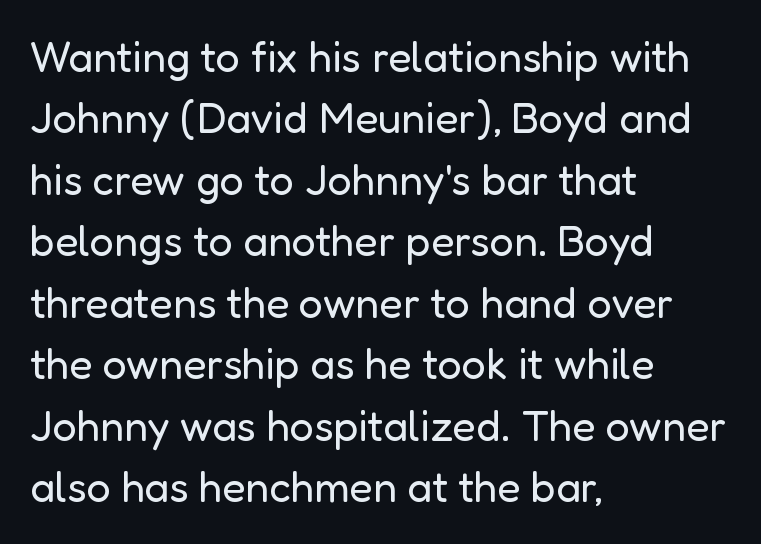
The letters advance in unequal steps, a hallmark of proportional type. When letters stand straight like this, we call the style roman or upright. The line-height multiplier appears to be the usual default. You could call the tracking neutral — neither tight nor loose. Unlike a traditional serif, this face leaves its strokes unadorned.
